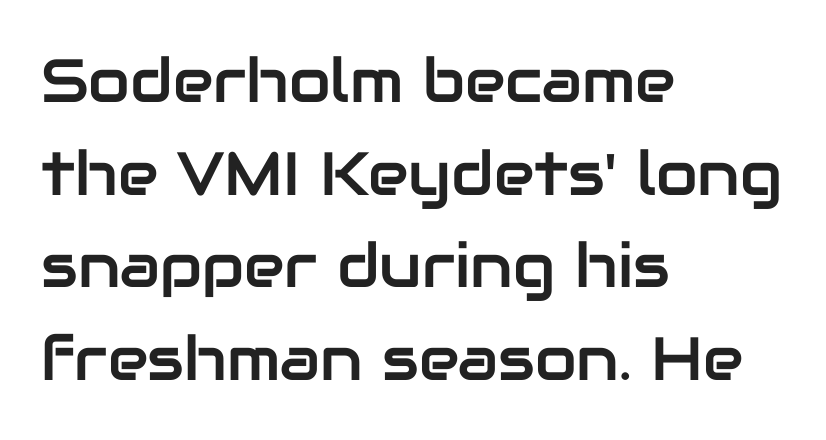
Q: Is the text italic (slanted)? A: No, it is upright.
Q: Is the typeface a serif or a sans-serif typeface? A: Sans-serif.
Q: Is the text underlined? A: No.
Q: How is the paragraph aligned? A: Left-aligned.
Q: Is the spacing between letters normal or unusually wide? A: Normal.
Q: Is the spacing between lines tight, normal or loose? A: Normal.
Q: Width (condensed, normal, or wide)? A: Normal.
Q: Stroke contrast? A: Low.
Q: x-height? A: Medium.
Q: Monospaced? A: No.
